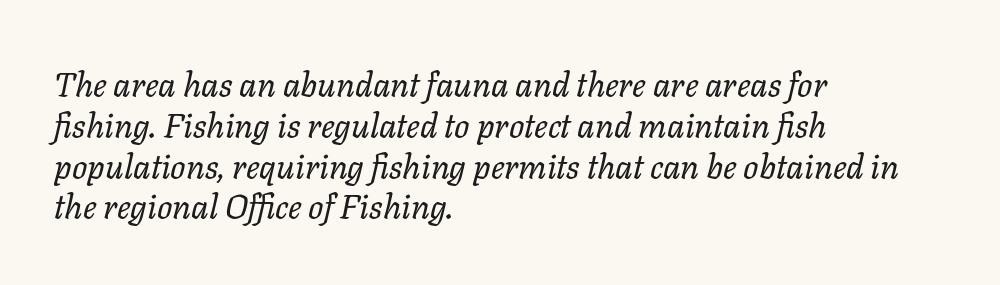
The image shows 34 px regular-weight type, italic (leaning right); set left-aligned, line spacing 1.2x, normal letter spacing, not underlined; low stroke contrast and a medium x-height.
